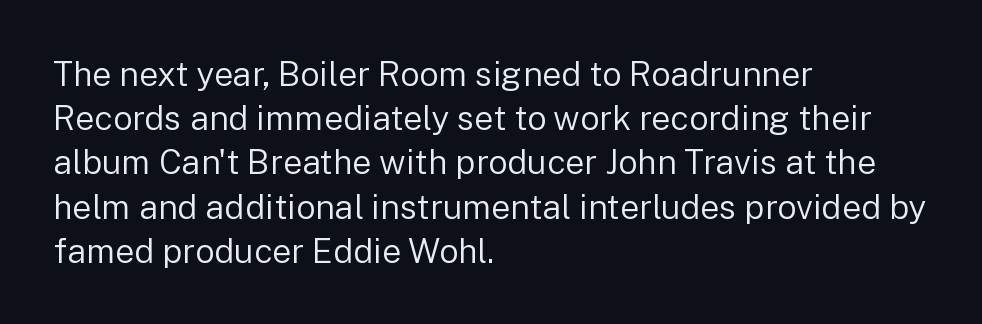
The image shows 34 px regular-weight sans-serif type, upright; set left-aligned, normal line spacing (1.3x), normal letter spacing, not underlined; low stroke contrast and a medium x-height.
